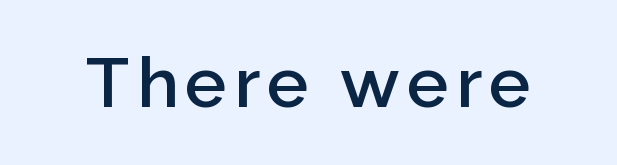
{"serif": "no", "italic": "no", "bold": "semi", "weight": "semibold", "width": "normal", "stroke_contrast": "low", "x_height": "medium", "monospaced": "no", "underline": "no", "glyph_px": 70}
